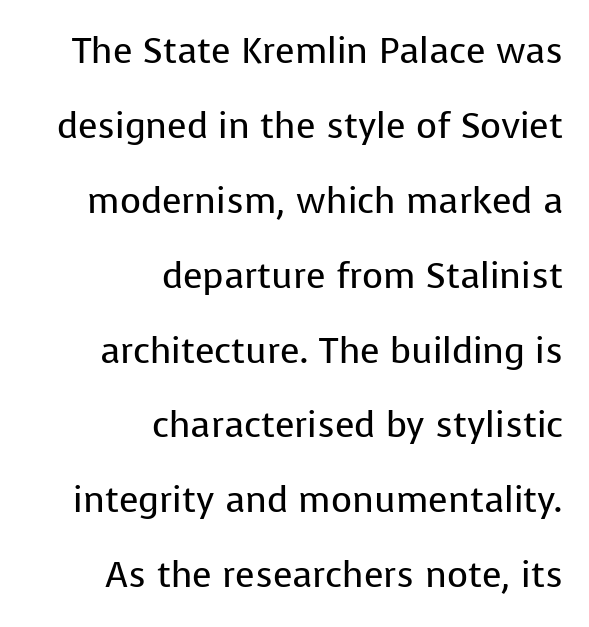
Q: Is the text bold? A: No.
Q: Is the text italic (slanted)? A: No, it is upright.
Q: Is the typeface a serif or a sans-serif typeface? A: Sans-serif.
Q: Is the text underlined? A: No.
Q: How is the paragraph aligned? A: Right-aligned.
Q: Is the spacing between letters normal or unusually wide? A: Normal.
Q: Is the spacing between lines tight, normal or loose? A: Loose.
Q: Width (condensed, normal, or wide)? A: Normal.
Q: Stroke contrast? A: Low.
Q: x-height? A: Medium.
Q: Monospaced? A: No.
